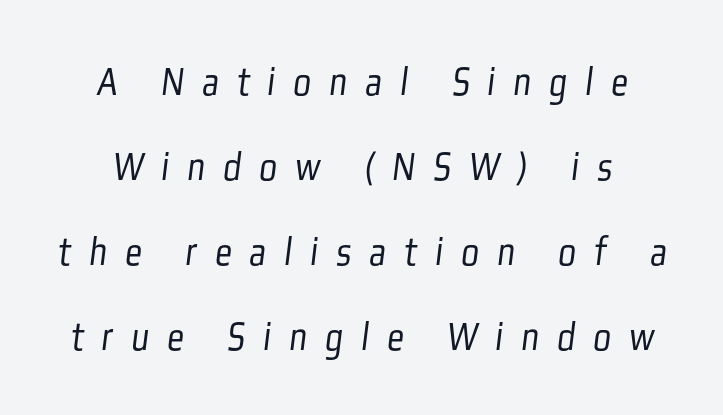
{"serif": "no", "bold": "no", "weight": "light", "width": "condensed", "stroke_contrast": "low", "x_height": "medium", "monospaced": "no", "underline": "no", "line_spacing": "loose", "line_spacing_ratio": 2.02, "letter_spacing": "wide", "letter_spacing_em": 0.43, "glyph_px": 42}
